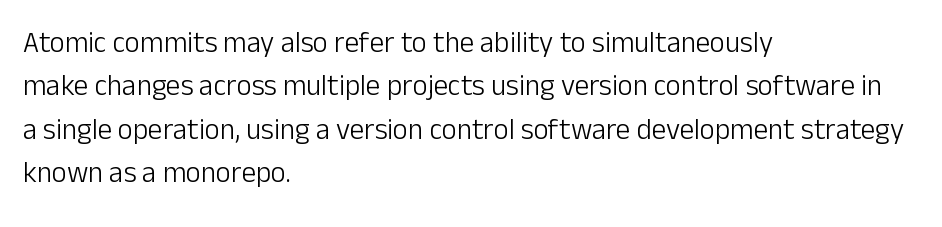
These glyphs show unthickened strokes, regular width or finer. Check where the strokes stop: nothing finishes them off — pure sans. Is this a fixed-width face? No — the glyphs have proportional, varying widths. Horizontally, the lines are justified to the leading edge only. Descenders are the only things crossing below the line.
